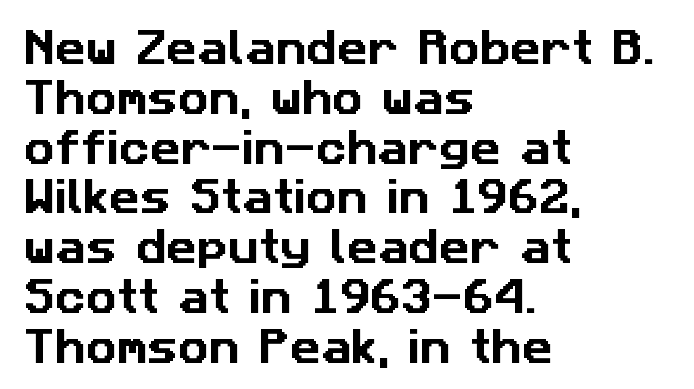
Q: Is the typeface a serif or a sans-serif typeface? A: Sans-serif.
Q: Is the text underlined? A: No.
Q: How is the paragraph aligned? A: Left-aligned.
Q: Is the spacing between letters normal or unusually wide? A: Normal.
Q: Is the spacing between lines tight, normal or loose? A: Normal.
Q: Width (condensed, normal, or wide)? A: Normal.
Q: Stroke contrast? A: Low.
Q: x-height? A: Medium.
Q: Monospaced? A: No.
